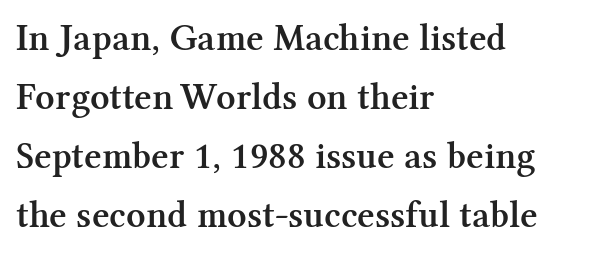
{"serif": "yes", "italic": "no", "bold": "semi", "weight": "semibold", "width": "normal", "stroke_contrast": "medium", "x_height": "medium", "monospaced": "no", "underline": "no", "align": "left", "line_spacing": "normal", "line_spacing_ratio": 1.55, "letter_spacing": "normal", "letter_spacing_em": 0.0, "glyph_px": 38}
